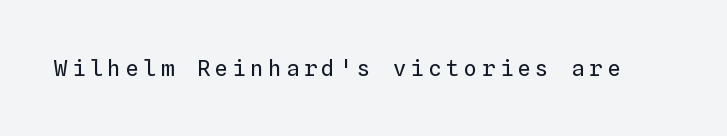
{"italic": "no", "bold": "no", "underline": "no", "letter_spacing": "wide", "letter_spacing_em": 0.21, "glyph_px": 22}
